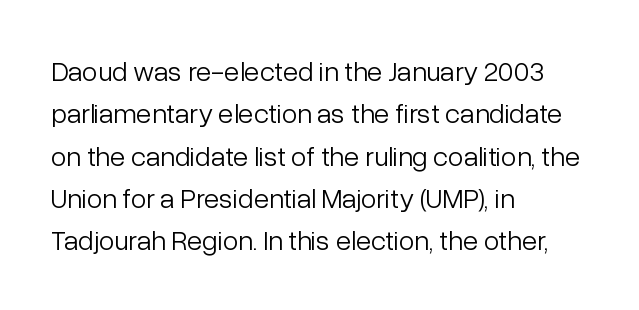
The image shows 28 px light sans-serif type, upright; set left-aligned, normal line spacing (1.51x), normal letter spacing, not underlined; low stroke contrast and a medium x-height.
